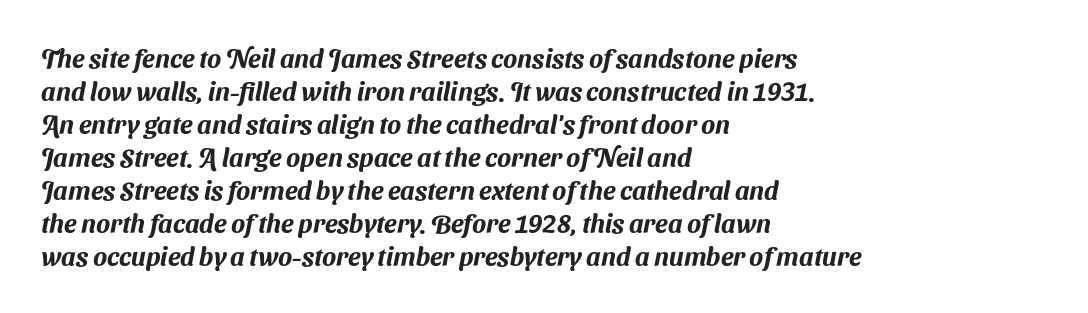
A student would call this left alignment; a typographer would say flush left, rag right. This block has exactly the height ordinary leading produces. The strip under each line holds only bare page. A typesetter would call this zero additional tracking.
